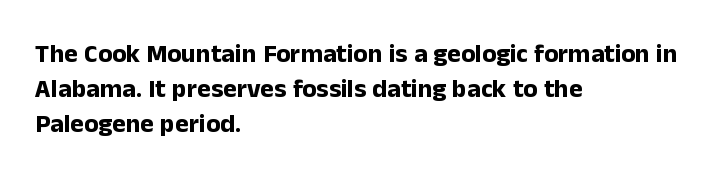
{"italic": "no", "bold": "yes", "underline": "no", "align": "left", "line_spacing": "normal", "line_spacing_ratio": 1.34, "letter_spacing": "normal", "letter_spacing_em": 0.0, "glyph_px": 26}
